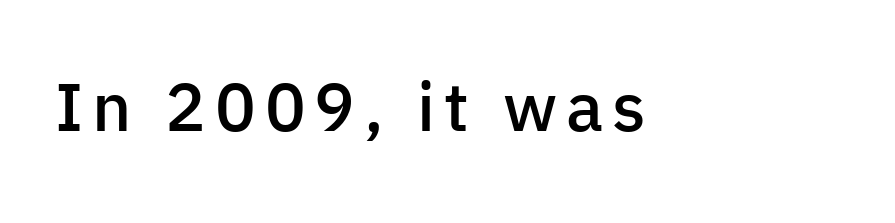
The face used here is proportionally spaced, like ordinary book or web type. Beneath every word, the page is bare. Ascenders rise straight up at ninety degrees. Stroke thickness is moderately raised; the sample reads as semibold.
